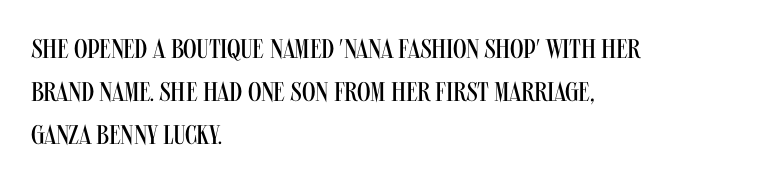
Posture: straight, roman, zero tilt. Notice how descenders clear the ascenders below comfortably — that's standard leading. Visually the block forms a straight wall on the left and a jagged coastline on the right. Descenders hang freely into open space. The type is set solid horizontally, with unmodified tracking. Heft: none added — not bold.
